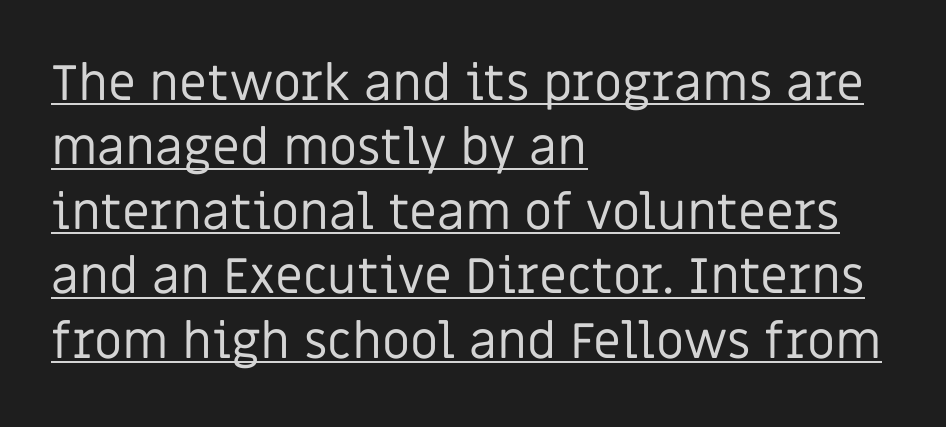
{"serif": "no", "italic": "no", "bold": "no", "weight": "regular", "width": "normal", "stroke_contrast": "low", "x_height": "large", "monospaced": "no", "underline": "yes", "align": "left", "line_spacing": "normal", "line_spacing_ratio": 1.29, "letter_spacing": "normal", "letter_spacing_em": 0.0, "glyph_px": 50}
